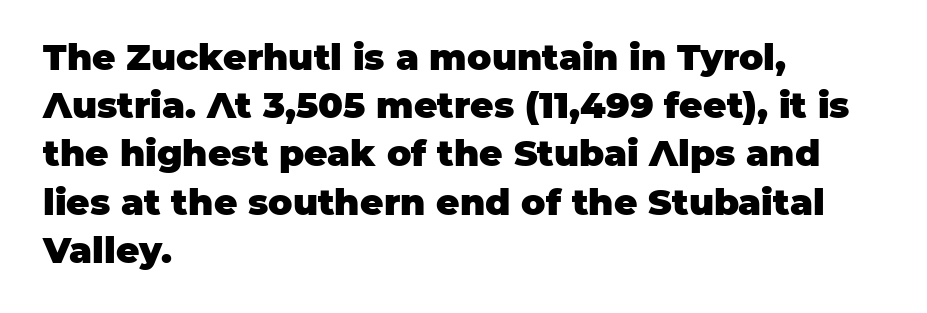
The image shows 36 px heavy sans-serif type, upright; set left-aligned, normal line spacing (1.34x), normal letter spacing, not underlined; low stroke contrast and a large x-height.
